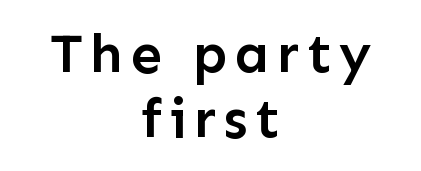
{"serif": "no", "italic": "no", "bold": "semi", "weight": "semibold", "width": "normal", "stroke_contrast": "low", "x_height": "medium", "monospaced": "no", "underline": "no", "align": "center", "line_spacing_ratio": 1.16, "glyph_px": 56}
